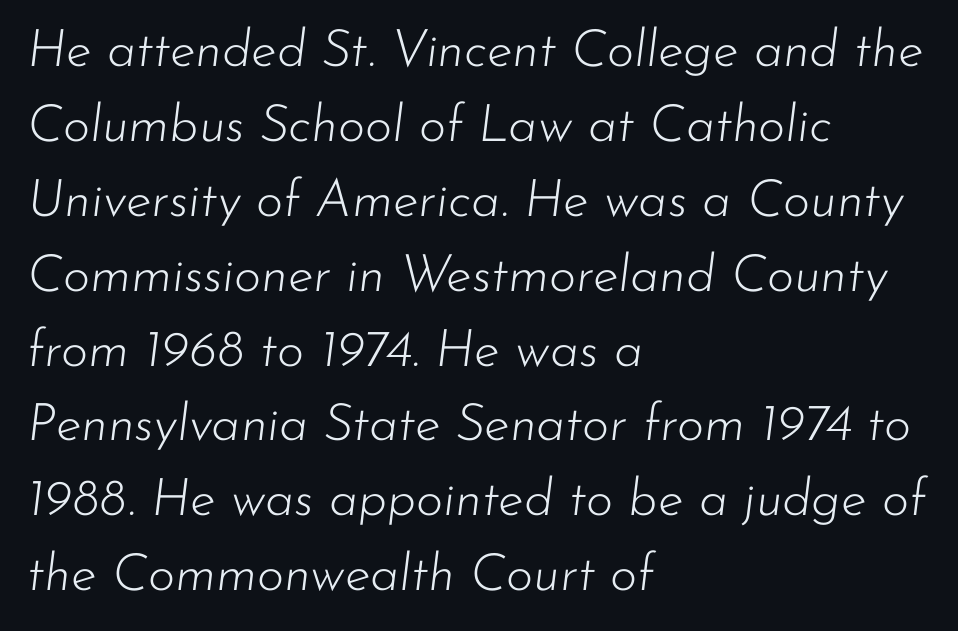
The image shows 52 px light type, italic (leaning right); set left-aligned, normal line spacing (1.44x), normal letter spacing, not underlined; low stroke contrast and a small x-height.
